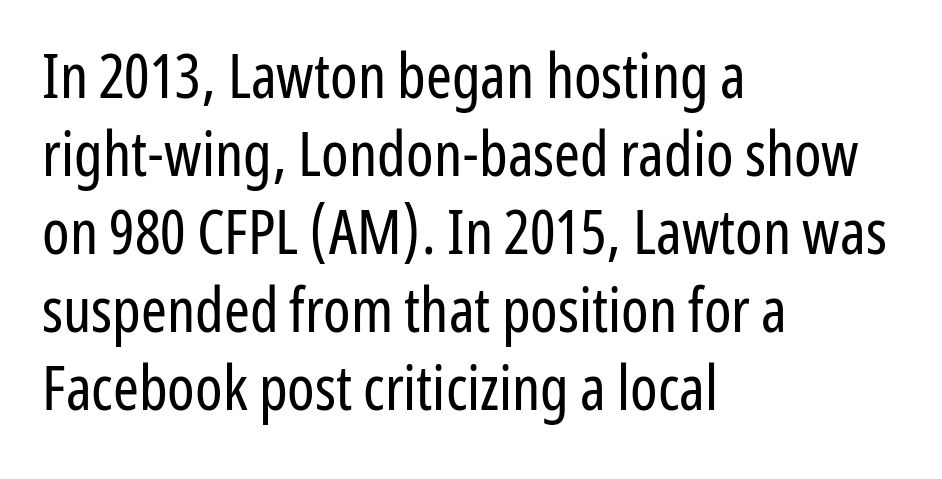
Type without underlining. Which margin do the lines hug? The left one — the right edge is uneven. This is not heavy type; no bold has been used. A sans-serif font was chosen for this passage. Interline gaps are of average width in this sample.
